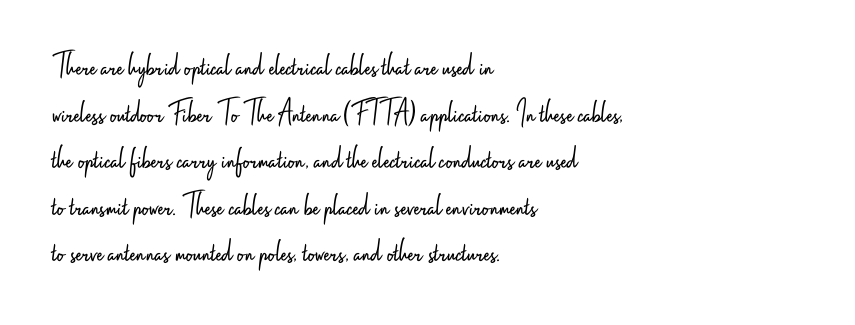
The rendering uses natural spacing where letterforms have individual widths. Underline: absent. Counters stay open thanks to moderate or lighter strokes. Leading matches the norm, producing a regular column.
